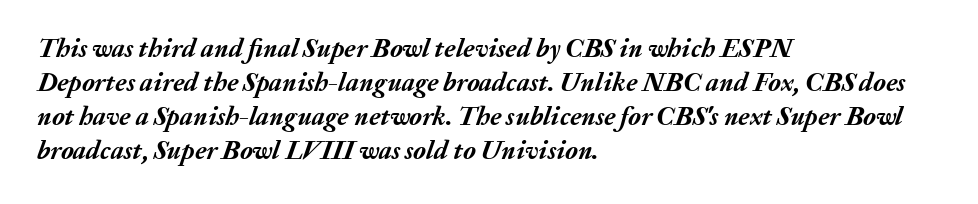
{"italic": "yes", "lean": "right", "slant_degrees": 20, "bold": "yes", "underline": "no", "align": "left", "line_spacing": "normal", "line_spacing_ratio": 1.31, "letter_spacing": "normal", "letter_spacing_em": 0.0, "glyph_px": 26}
